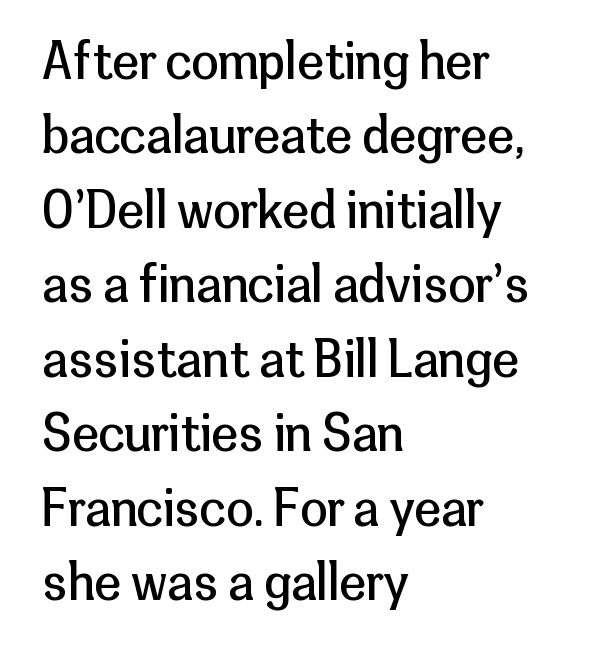
The image shows 49 px regular-weight sans-serif type, upright; set left-aligned, normal line spacing (1.52x), normal letter spacing, not underlined; low stroke contrast and a medium x-height.
